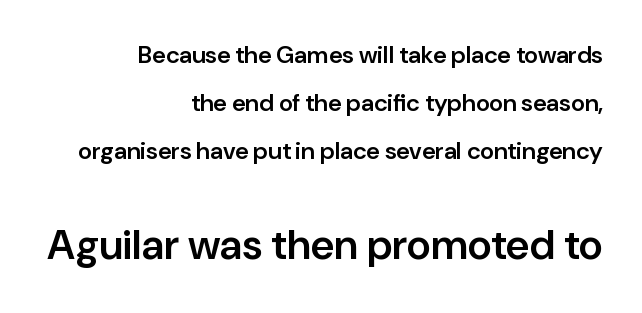
The image shows 42 px semibold sans-serif type, upright; set right-aligned, loose line spacing (2.01x), normal letter spacing, not underlined; the second (bottom) block is 1.75x larger; low stroke contrast and a medium x-height.
